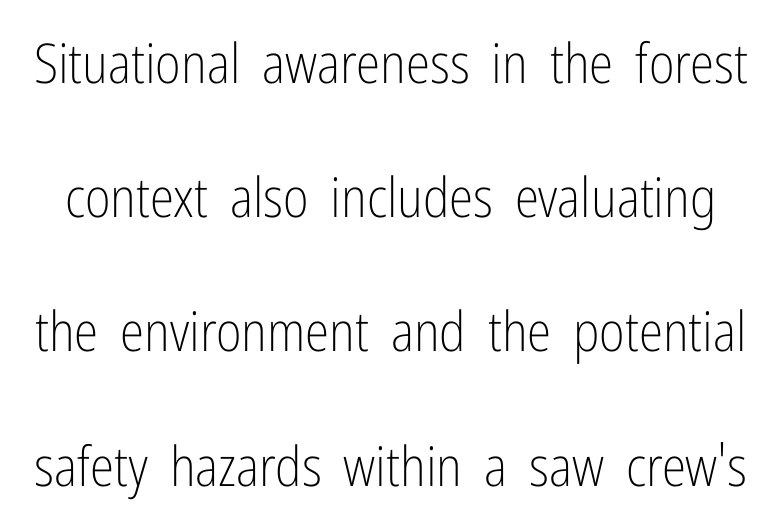
Letters rest on an invisible, unmarked baseline. The weight tops out at a normal text grade. What's the leading like? Stretched, with rows far apart. No extra tracking has been applied to these lines. Font category for this specimen: sans-serif.
